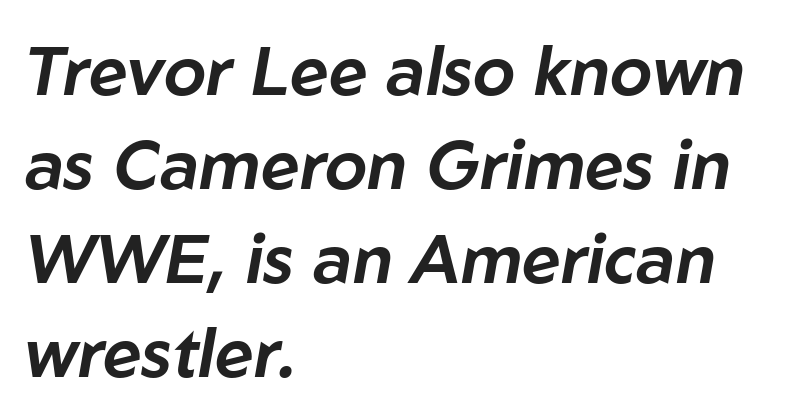
The image shows 68 px text type, italic (leaning right); set left-aligned, normal line spacing (1.38x), normal letter spacing, not underlined; low stroke contrast and a medium x-height.
